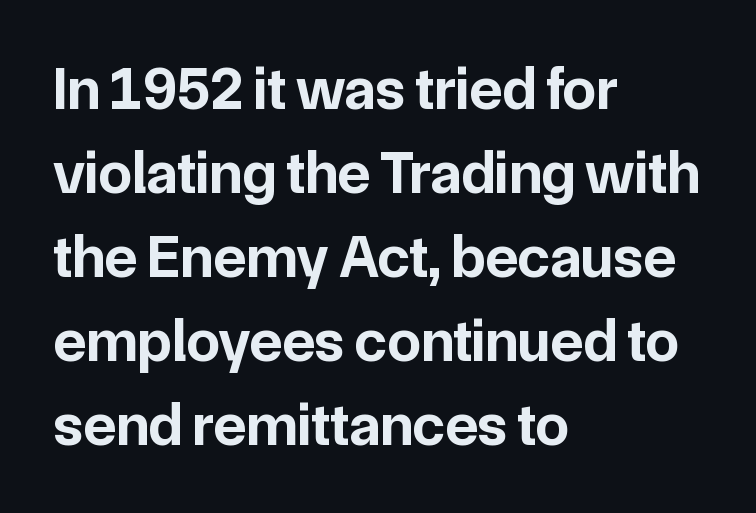
Think of a printed novel: that variable character pitch is what you see here. Horizontally, the lines are justified to the leading edge only. To sum up the face: it is a sans, with no serifs. The area under the type is left untouched.
